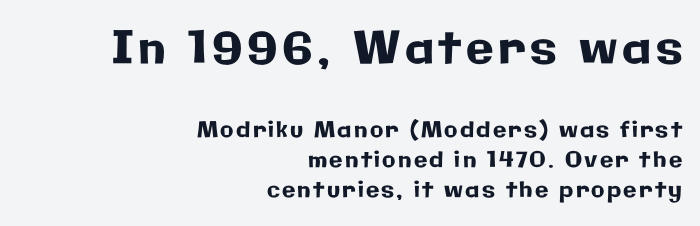
Q: Is the text italic (slanted)? A: No, it is upright.
Q: Is the typeface a serif or a sans-serif typeface? A: Sans-serif.
Q: Is the text underlined? A: No.
Q: How is the paragraph aligned? A: Right-aligned.
Q: Is the spacing between lines tight, normal or loose? A: Normal.
Q: Which block of text is set in a larger size, the first (top) or the second (bottom)? A: The first (top) one.
Q: Width (condensed, normal, or wide)? A: Normal.
Q: Stroke contrast? A: Low.
Q: x-height? A: Medium.
Q: Monospaced? A: No.
